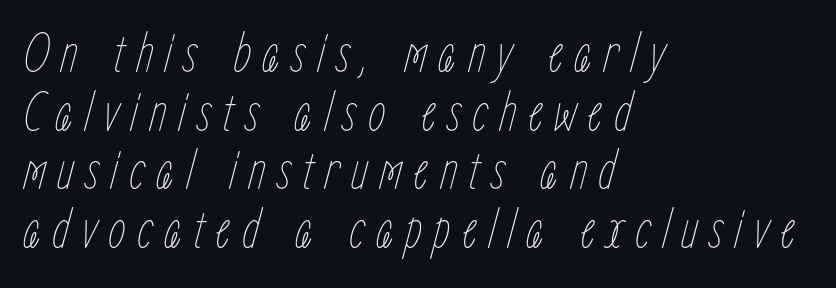
No letter is thick-stroked: the sample isn't bold. Do the characters align in a grid? No, the font is proportional. This is oblique type, the kind used for emphasis or titles. No word sits above an underline. Baseline-to-baseline distance is barely more than the letter height. Line starts are locked; line ends wander.
